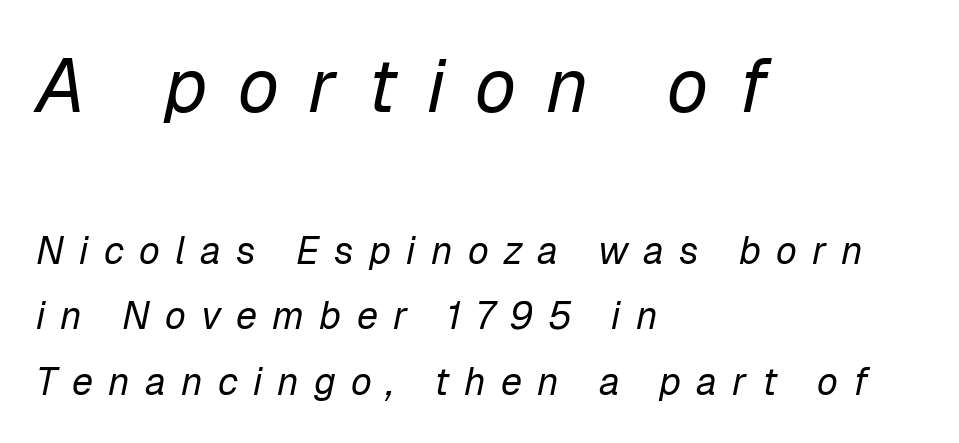
On a weight scale, this lands at 450 or below. Typeset ragged right — the left edge is the straight one. Note the varied advance widths — an 'i' is clearly narrower than an 'm'. Italic? Definitely — the glyphs are oblique. The area under the type is left untouched. A typesetter would call this heavily tracked-out type.
